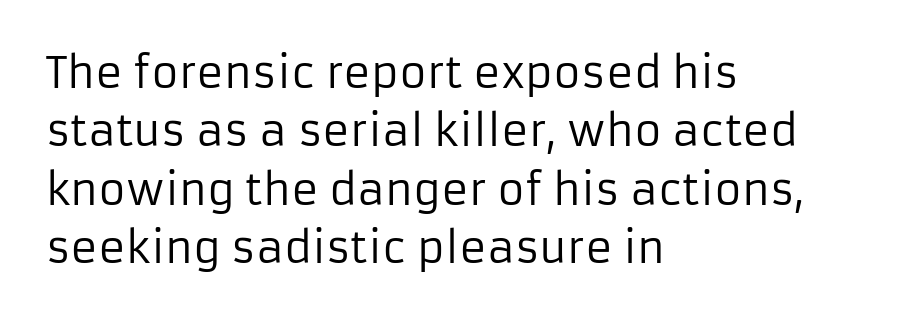
The image shows 42 px regular-weight sans-serif type, upright; set left-aligned, normal line spacing (1.39x), normal letter spacing, not underlined; low stroke contrast and a medium x-height.
